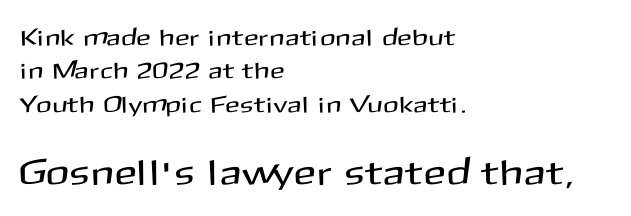
Q: Is the text italic (slanted)? A: No, it is upright.
Q: Is the typeface a serif or a sans-serif typeface? A: Sans-serif.
Q: Is the text underlined? A: No.
Q: How is the paragraph aligned? A: Left-aligned.
Q: Is the spacing between lines tight, normal or loose? A: Normal.
Q: Which block of text is set in a larger size, the first (top) or the second (bottom)? A: The second (bottom) one.
Q: Width (condensed, normal, or wide)? A: Normal.
Q: Stroke contrast? A: Medium.
Q: x-height? A: Medium.
Q: Monospaced? A: No.
